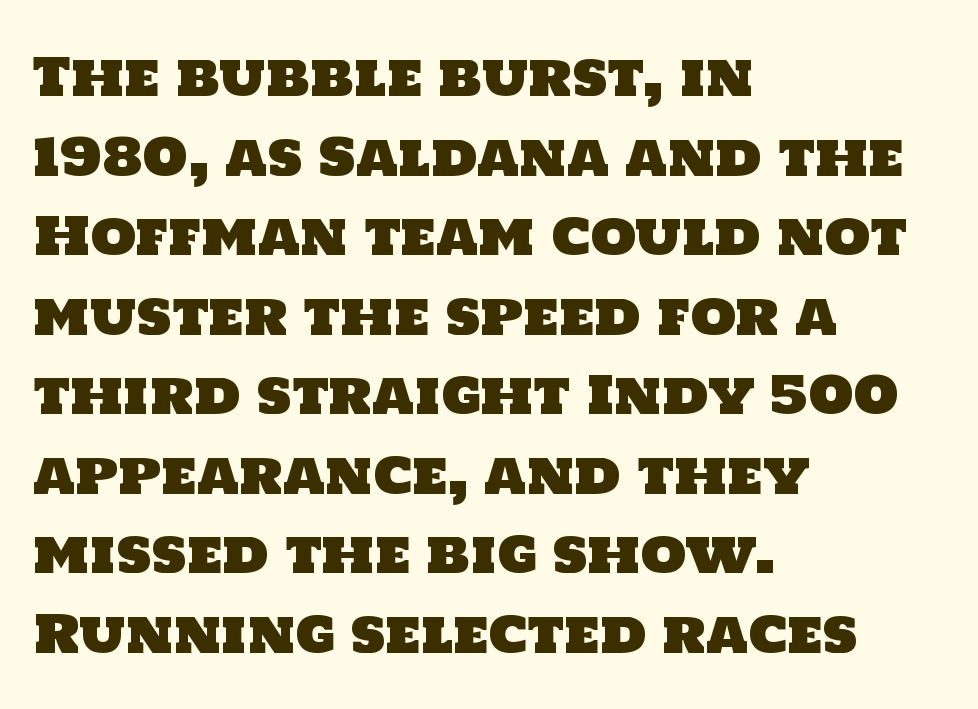
{"serif": "no", "width": "normal", "stroke_contrast": "low", "x_height": "large", "monospaced": "no", "underline": "no", "align": "left", "line_spacing": "normal", "line_spacing_ratio": 1.53, "letter_spacing": "normal", "letter_spacing_em": 0.0, "glyph_px": 52}
